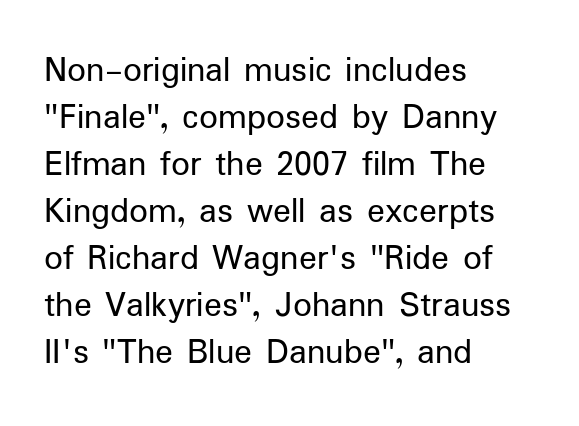
The passage shown is typed in a proportional face where columns would drift. Notice how the stems are strictly vertical — no italics here. The foot of each line stays bare and open. The font is comparable to plain body text, perhaps lighter.
